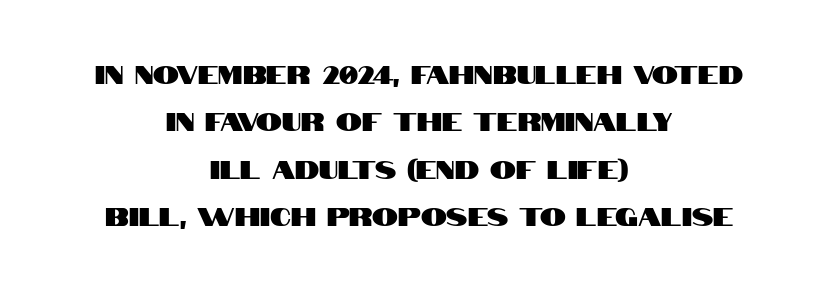
Q: Is the text italic (slanted)? A: No, it is upright.
Q: Is the text underlined? A: No.
Q: How is the paragraph aligned? A: Centered.
Q: Is the spacing between letters normal or unusually wide? A: Normal.
